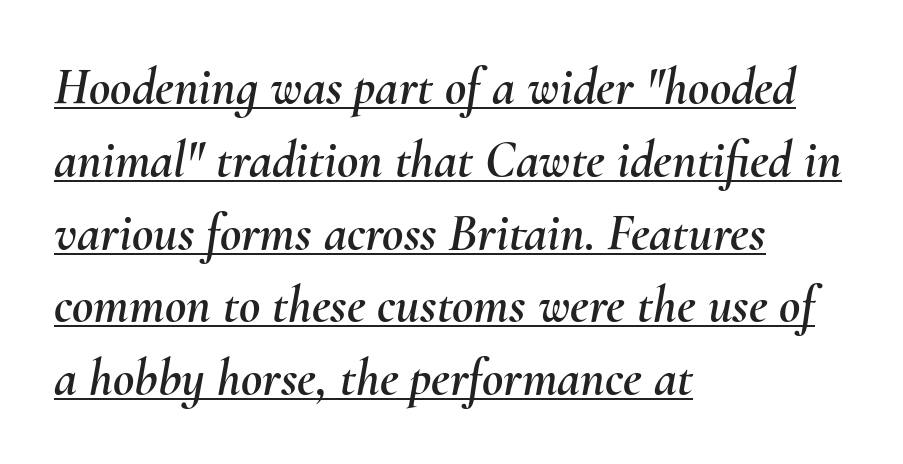
A typesetter would call this leading conventional body-copy spacing. Character widths vary here, with narrow letters taking less room than wide ones. Honestly, the letter spacing is just normal — you wouldn't notice it. A baseline rule has been typeset under these characters. Alignment: flush left. Observe the lean: these are italic letterforms.
